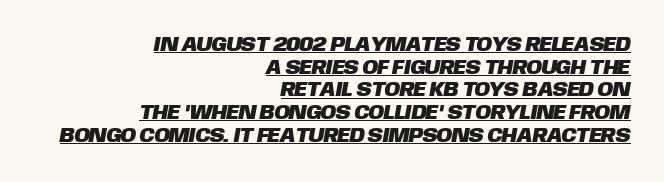
{"underline": "yes", "align": "right", "line_spacing": "tight", "line_spacing_ratio": 1.08, "letter_spacing": "normal", "letter_spacing_em": 0.0, "glyph_px": 21}
